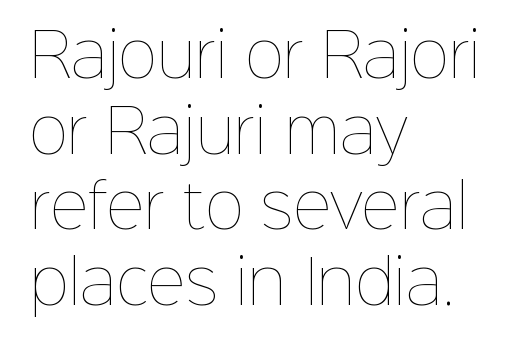
{"italic": "no", "bold": "no", "weight": "thin", "width": "normal", "stroke_contrast": "low", "x_height": "medium", "monospaced": "no", "underline": "no", "align": "left", "line_spacing": "normal", "line_spacing_ratio": 1.28, "letter_spacing": "normal", "letter_spacing_em": 0.0, "glyph_px": 59}
